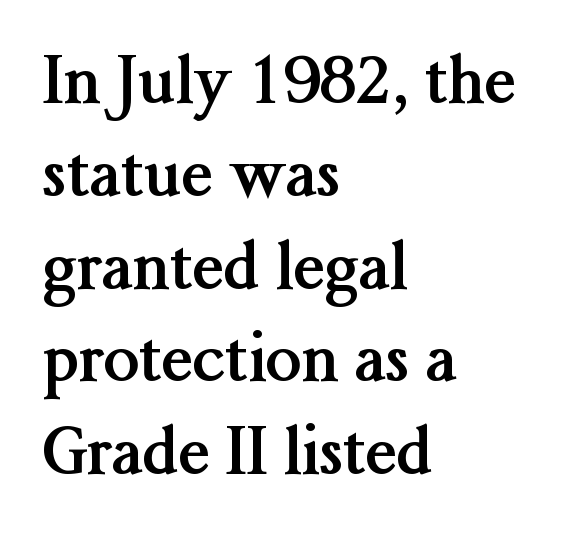
Left-aligned paragraph, ragged on the right. Looks like regular typesetting: each glyph gets only the width it needs. You can tell from the footed stems that serif type was used. Set as a true bold cut, around the 700 mark. The area under the type is left untouched.
